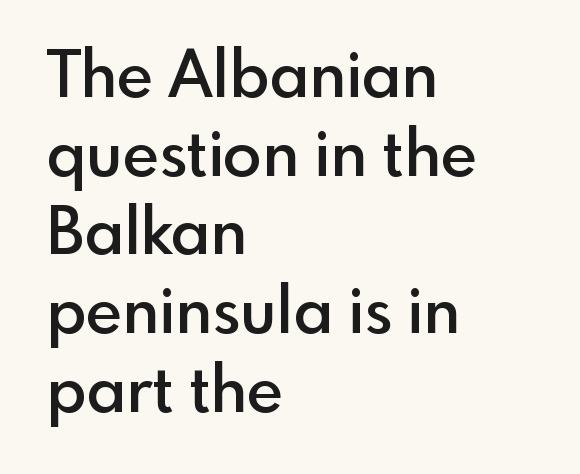
It's the straight-up-and-down kind of type. This sample has the flowing, uneven cadence of proportional lettering. Spacing between characters is what you'd get straight out of the box. Alignment: flush left.
